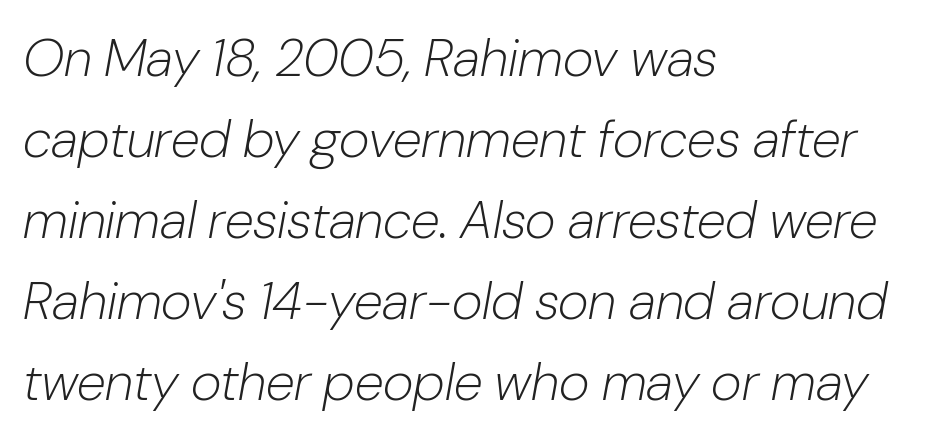
Stroke mass is kept to a normal reading level or below. Alignment: flush left. Note the varied advance widths — an 'i' is clearly narrower than an 'm'. Words appear dense and cohesive because spacing is normal. In terms of posture, this sample is oblique. Reading down the column, the eye jumps a familiar distance to each next line.
